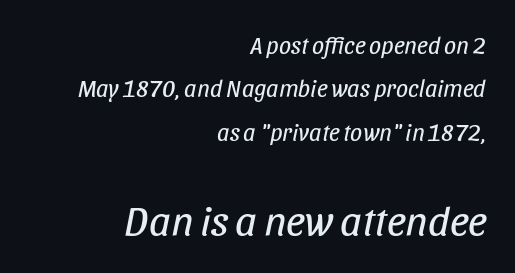
Q: Is the text bold? A: No.
Q: Is the text italic (slanted)? A: Yes, it leans right by about 11 degrees.
Q: Is the text underlined? A: No.
Q: How is the paragraph aligned? A: Right-aligned.
Q: Is the spacing between letters normal or unusually wide? A: Normal.
Q: Which block of text is set in a larger size, the first (top) or the second (bottom)? A: The second (bottom) one.
Q: Width (condensed, normal, or wide)? A: Condensed.
Q: Stroke contrast? A: Low.
Q: x-height? A: Large.
Q: Monospaced? A: No.
